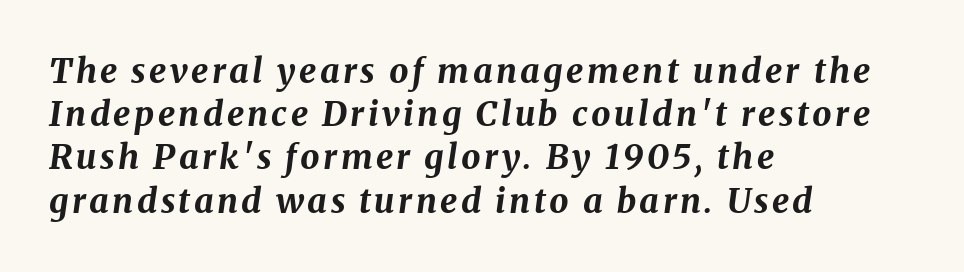
Designer's note — italics engaged. These lines are rendered in a variable-pitch font. This rendering features lettering with no underline. Stroke thickness is high; the sample reads as a true bold. The lines in this sample share a left origin and differ only in where they stop.
